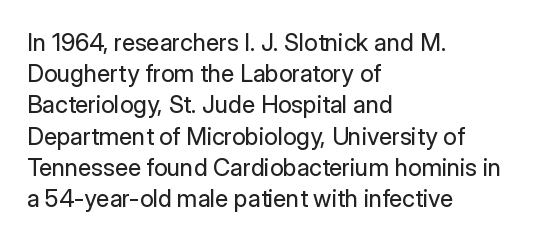
Q: Is the text bold? A: No.
Q: Is the text italic (slanted)? A: No, it is upright.
Q: Is the text underlined? A: No.
Q: How is the paragraph aligned? A: Left-aligned.
Q: Is the spacing between letters normal or unusually wide? A: Normal.
Q: Is the spacing between lines tight, normal or loose? A: Normal.
